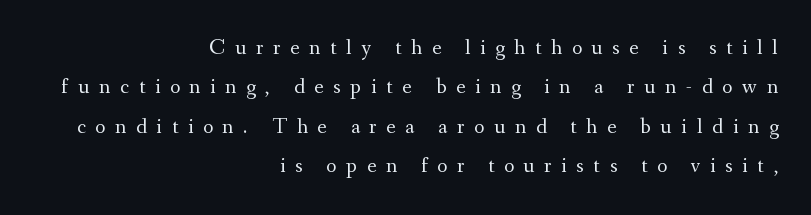
The face used here is rendered with a markedly widened letterfit. Letters have the restrained weight of plain body copy at most. Unlike italic type, these characters show no tilt at all. Underlining? Definitely not there. Leftover space on each line is placed entirely before the opening word.
